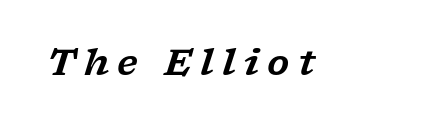
Q: Is the text italic (slanted)? A: Yes, it leans right by about 17 degrees.
Q: Is the typeface a serif or a sans-serif typeface? A: Serif.
Q: Is the text underlined? A: No.
Q: Is the spacing between letters normal or unusually wide? A: Unusually wide.
Q: Width (condensed, normal, or wide)? A: Wide.
Q: Stroke contrast? A: Low.
Q: x-height? A: Medium.
Q: Monospaced? A: No.
